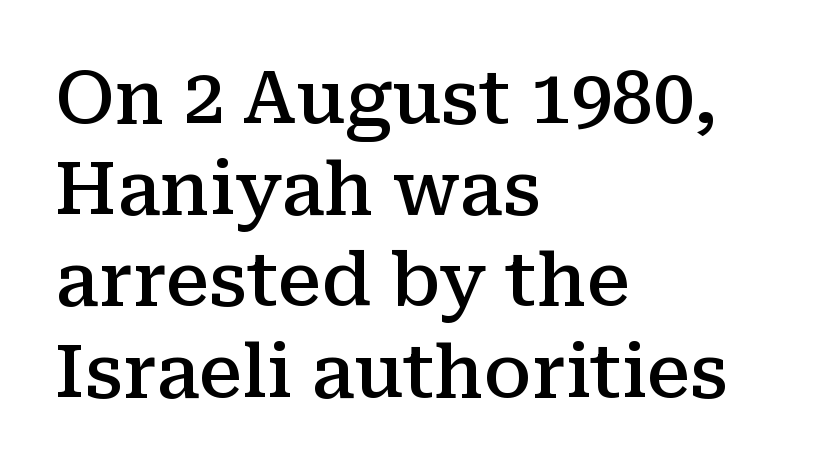
Each letter keeps its own natural width here, so spacing adapts to shape. The lettering holds an erect, upright posture throughout. A student would call this left alignment; a typographer would say flush left, rag right. Unmarked baselines from the first word to the last.
